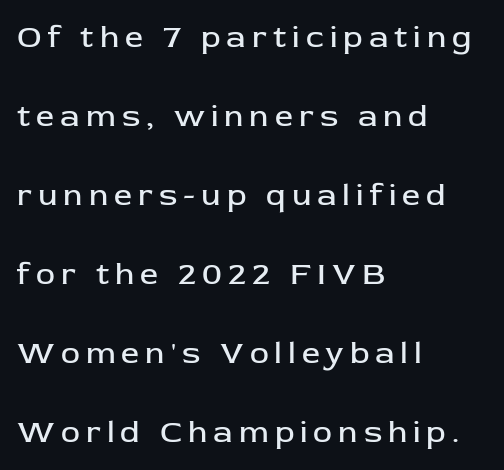
The specimen reads as upright at a glance. The letters advance in unequal steps, a hallmark of proportional type. The paragraph shown leans on its left margin. This sample uses a sans-serif face.
